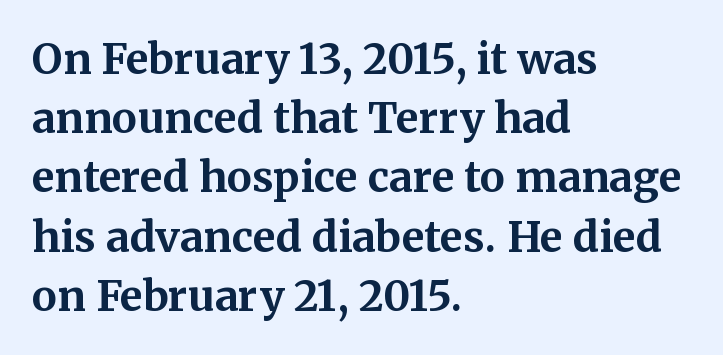
{"serif": "yes", "italic": "no", "bold": "yes", "weight": "bold", "width": "normal", "stroke_contrast": "medium", "x_height": "medium", "monospaced": "no", "underline": "no", "align": "left", "line_spacing": "normal", "line_spacing_ratio": 1.41, "letter_spacing": "normal", "letter_spacing_em": 0.0, "glyph_px": 42}
